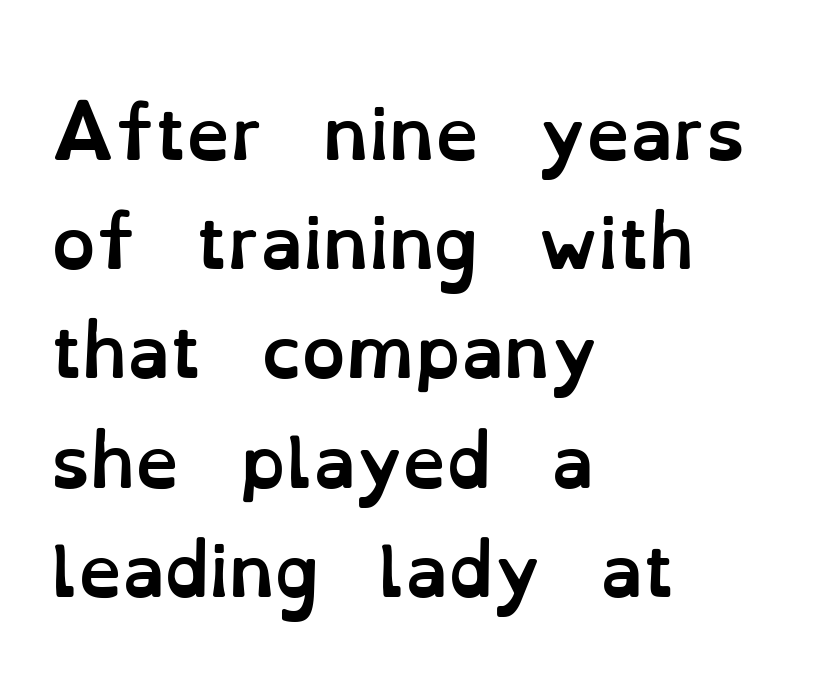
The font's upright variant was chosen for this text. The block of text has a typical density, with ordinary space between rows. Caption: bold face, heavy strokes. The letters sit at their default tracking, neither squeezed nor spread. The foot of each line stays bare and open. Left-aligned paragraph, ragged on the right.
